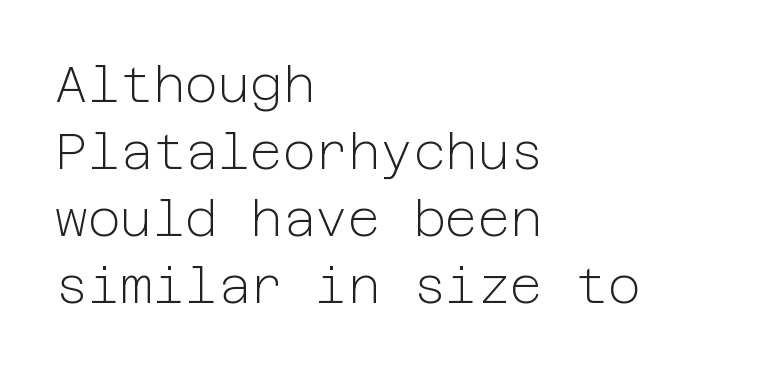
Posture: vertical. The rag falls on the right side of this text block. Typographically, this falls in the sans-serif category. Regarding leading, the lines here are spaced in the standard way.
